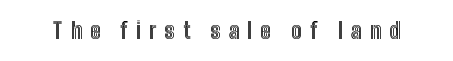
The image shows 22 px text type, upright; set unusually wide letter spacing (+0.36 em), not underlined.
